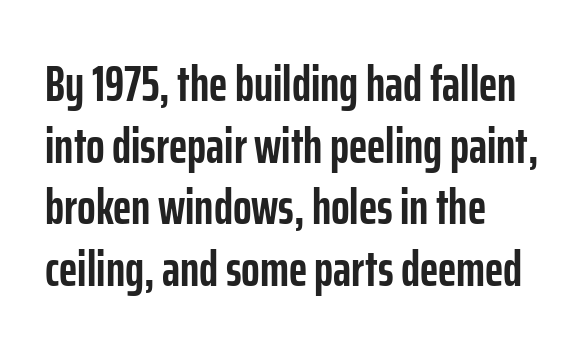
Q: Is the text bold? A: Yes.
Q: Is the text italic (slanted)? A: No, it is upright.
Q: Is the typeface a serif or a sans-serif typeface? A: Sans-serif.
Q: Is the text underlined? A: No.
Q: How is the paragraph aligned? A: Left-aligned.
Q: Is the spacing between letters normal or unusually wide? A: Normal.
Q: Is the spacing between lines tight, normal or loose? A: Normal.
Q: Width (condensed, normal, or wide)? A: Condensed.
Q: Stroke contrast? A: Low.
Q: x-height? A: Medium.
Q: Monospaced? A: No.
